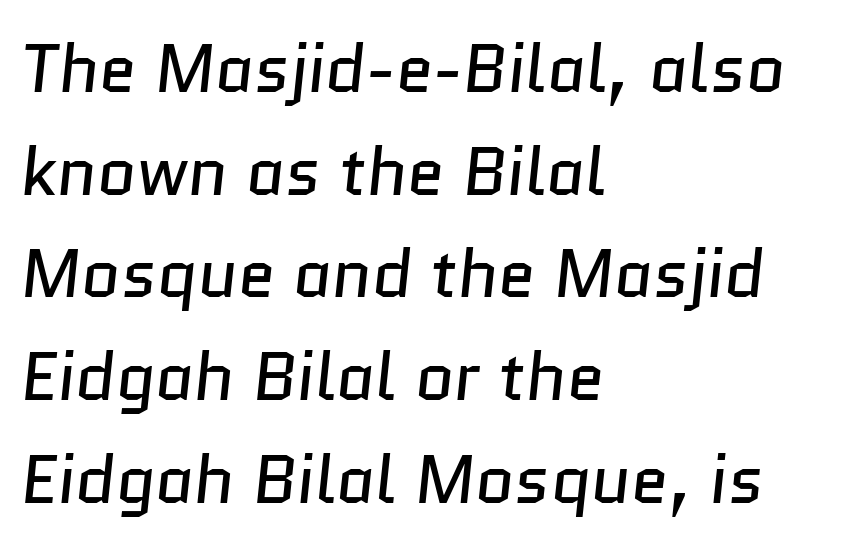
The image shows 68 px regular-weight sans-serif type; set left-aligned, normal line spacing (1.51x), normal letter spacing, not underlined; low stroke contrast and a medium x-height.
